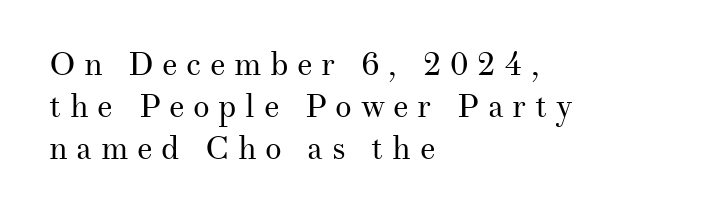
Q: Is the text bold? A: No.
Q: Is the text italic (slanted)? A: No, it is upright.
Q: Is the typeface a serif or a sans-serif typeface? A: Serif.
Q: Is the text underlined? A: No.
Q: How is the paragraph aligned? A: Left-aligned.
Q: Is the spacing between letters normal or unusually wide? A: Unusually wide.
Q: Is the spacing between lines tight, normal or loose? A: Normal.
Q: Width (condensed, normal, or wide)? A: Normal.
Q: Stroke contrast? A: Medium.
Q: x-height? A: Small.
Q: Monospaced? A: No.
